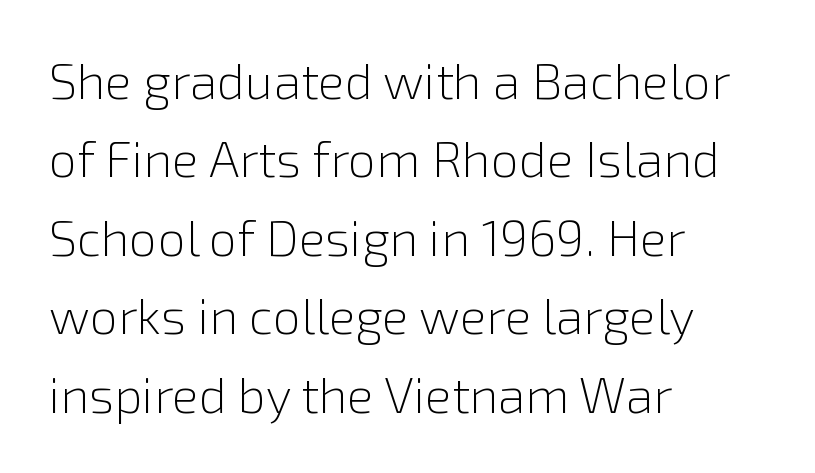
The image shows 50 px light sans-serif type, upright; set left-aligned, normal line spacing (1.57x), normal letter spacing, not underlined; a medium x-height.
